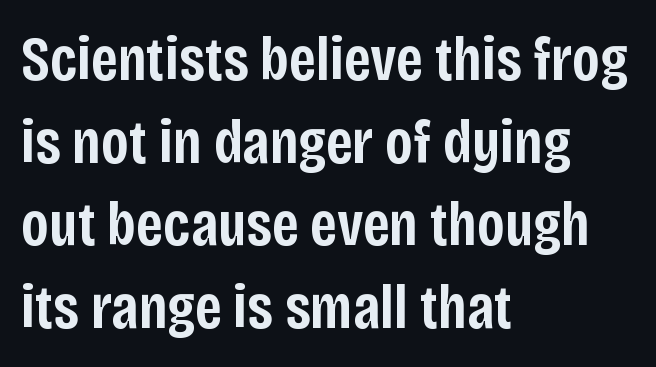
The letters stand straight up with perfectly vertical stems. These words are printed semibold, heavier than regular yet not bold. Varying glyph widths throughout — classic text-font behaviour. This rendering features lettering with no underline.
